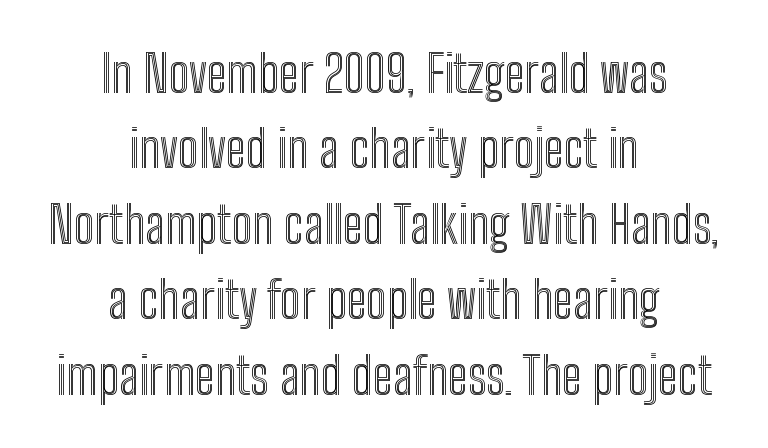
{"italic": "no", "width": "condensed", "x_height": "medium", "monospaced": "no", "underline": "no", "align": "center", "line_spacing": "normal", "line_spacing_ratio": 1.48, "letter_spacing": "normal", "letter_spacing_em": 0.0, "glyph_px": 51}
